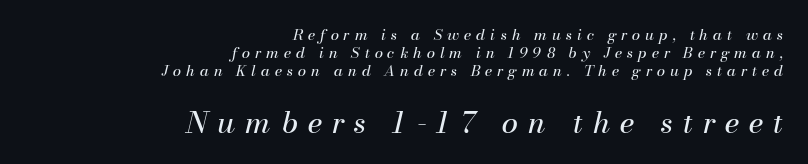
The image shows 30 px regular-weight type, italic (leaning right); set right-aligned, line spacing 1.19x, unusually wide letter spacing (+0.33 em), not underlined; the second (bottom) block is 2.0x larger; medium stroke contrast and a small x-height.
